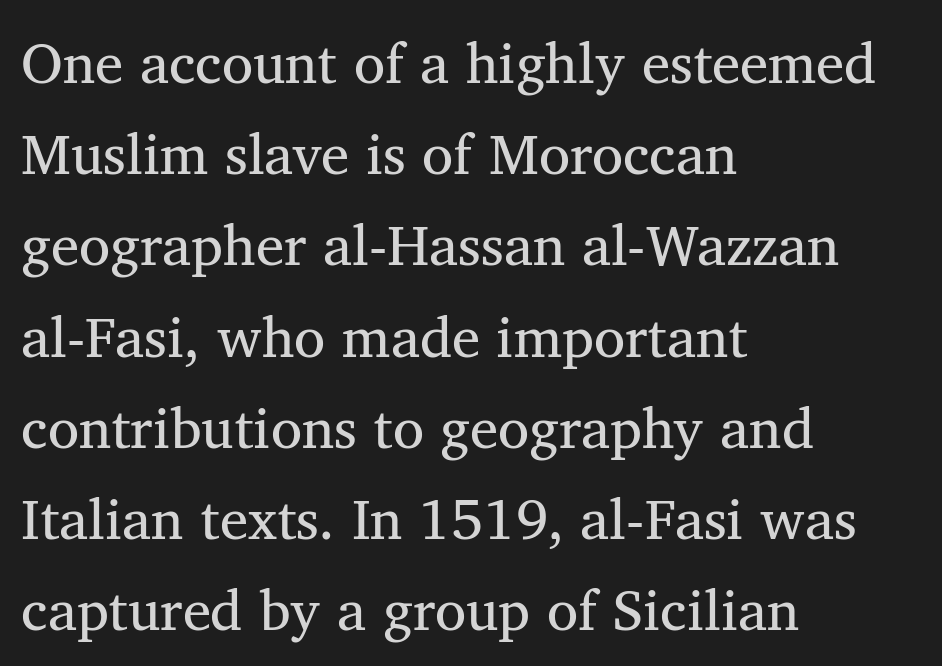
Underline: absent. When letters stand straight like this, we call the style roman or upright. If you drew a ruler down the left edge, every line would touch it. The weight would be labelled regular, book, light, or lighter still. Yep, those are serifs on the letters. A typesetter would call this proportional, since set widths differ per character.
